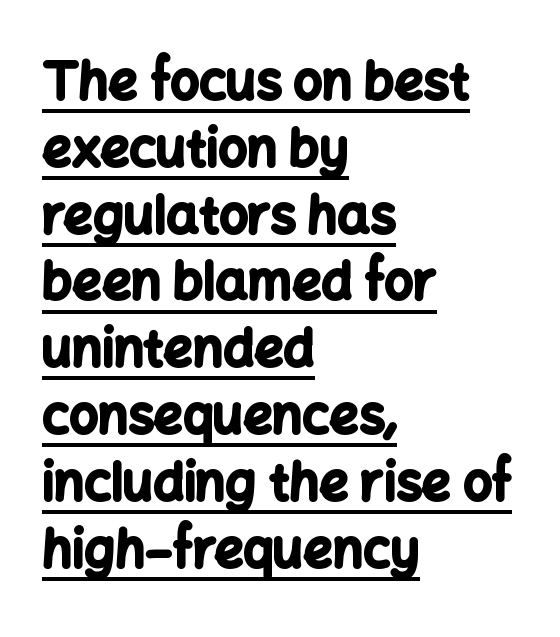
{"serif": "no", "italic": "no", "bold": "yes", "weight": "bold", "width": "normal", "stroke_contrast": "low", "x_height": "medium", "monospaced": "no", "underline": "yes", "align": "left", "line_spacing": "normal", "line_spacing_ratio": 1.31, "letter_spacing": "normal", "letter_spacing_em": 0.0, "glyph_px": 51}
